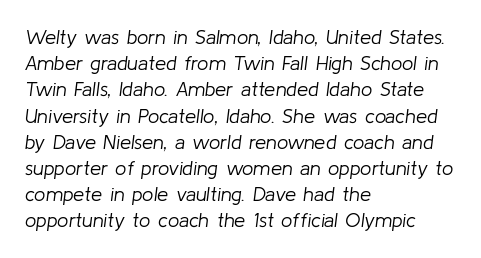
This rendering uses left alignment, leaving the right contour irregular. These lines sit exactly where default settings would place them. The letters look calm and open, with moderate or lighter stems. Notice how the stems are inclined rather than vertical — that's the hallmark of italics. Glyph-to-glyph distance matches everyday printed text. The passage shown is not underscored anywhere.
